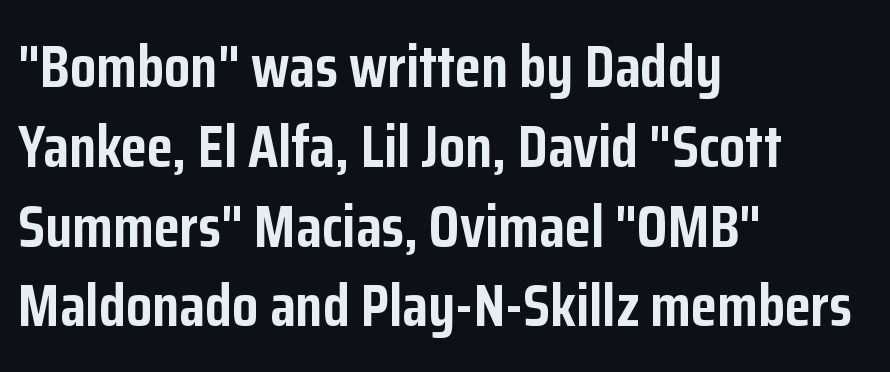
{"serif": "no", "italic": "no", "bold": "yes", "weight": "semibold", "width": "condensed", "stroke_contrast": "low", "x_height": "medium", "monospaced": "no", "underline": "no", "align": "left", "line_spacing": "normal", "line_spacing_ratio": 1.33, "letter_spacing": "normal", "letter_spacing_em": 0.0, "glyph_px": 60}
